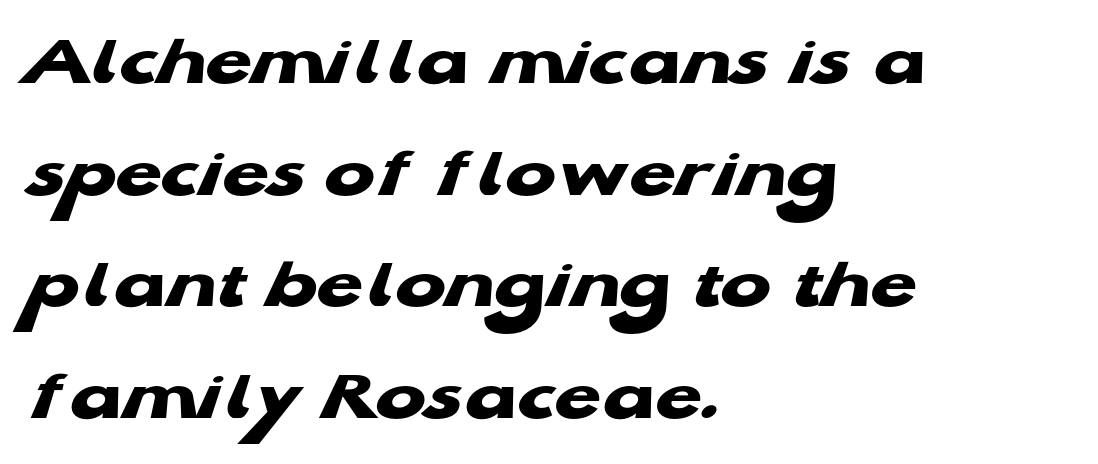
{"serif": "no", "bold": "yes", "weight": "heavy", "width": "wide", "stroke_contrast": "low", "x_height": "medium", "monospaced": "no", "underline": "no", "align": "left", "line_spacing": "normal", "line_spacing_ratio": 1.49, "letter_spacing": "normal", "letter_spacing_em": 0.0, "glyph_px": 75}
